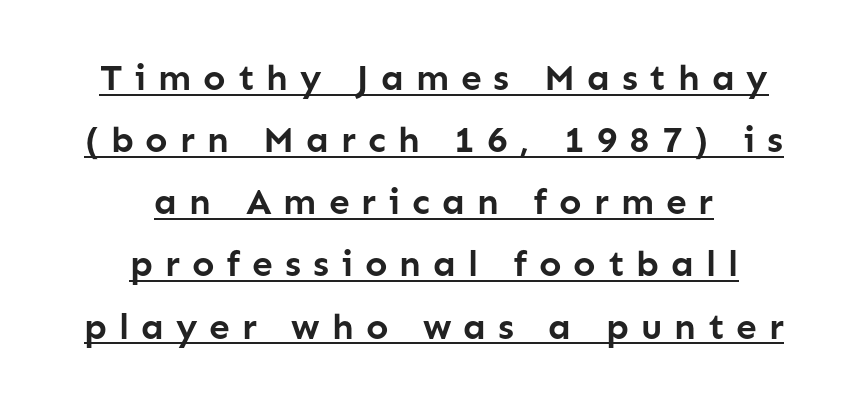
Every word sits above its own underline. How heavy is the stroke? Heavy — this is a bold. Normally led — the rows are evenly, conventionally spaced. Caption: multi-line text, centered on the measure. What stands out about the letter spacing? Its width — letters are far apart. The designer went with a sans here, leaving each stem footless.
